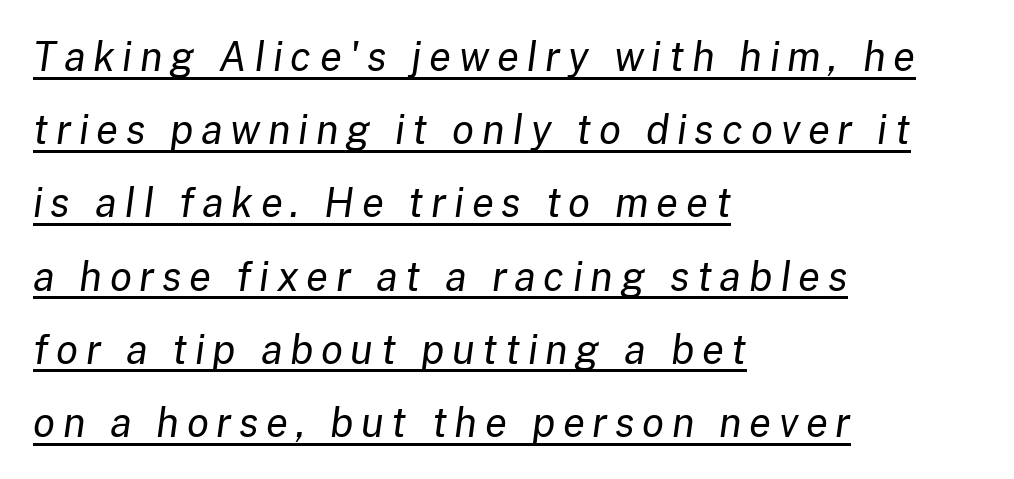
The specimen includes a rule beneath the text block's lines. Observe the lean: these are italic letterforms. These glyphs show unthickened strokes, regular width or finer. The passage shown is typed in a proportional face where columns would drift.
